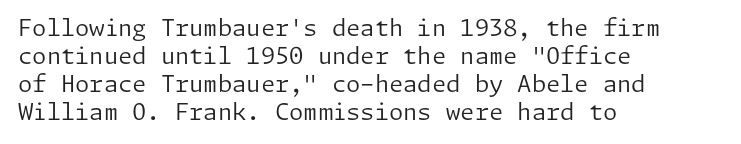
Every stem runs plumb, perpendicular to the baseline. Layout note: lines flush left. Decoration check: the copy has no underline. Short note: letters normally spaced.
